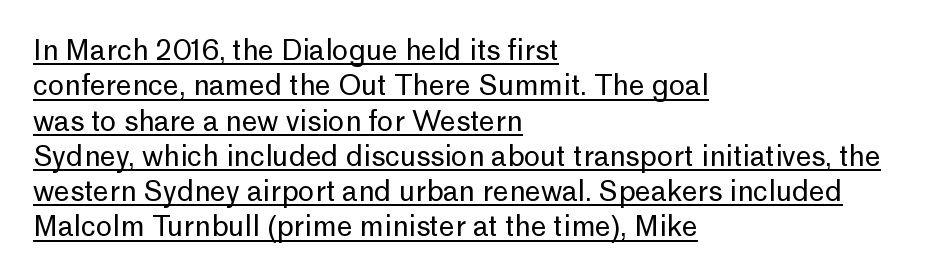
The image shows 28 px regular-weight sans-serif type, upright; set left-aligned, normal line spacing (1.26x), normal letter spacing, underlined; low stroke contrast and a medium x-height.
